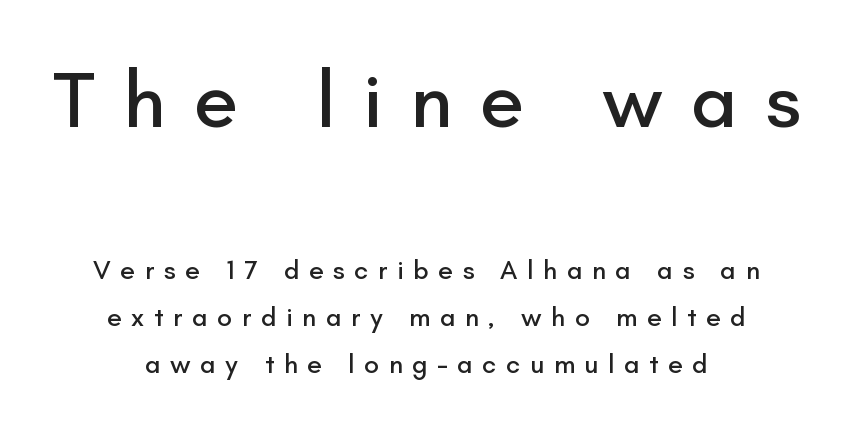
{"serif": "no", "italic": "no", "width": "normal", "stroke_contrast": "low", "x_height": "small", "monospaced": "no", "underline": "no", "align": "center", "line_spacing_ratio": 1.73, "letter_spacing": "wide", "letter_spacing_em": 0.35, "larger_block": "first", "size_ratio": 2.96, "glyph_px": 80}
